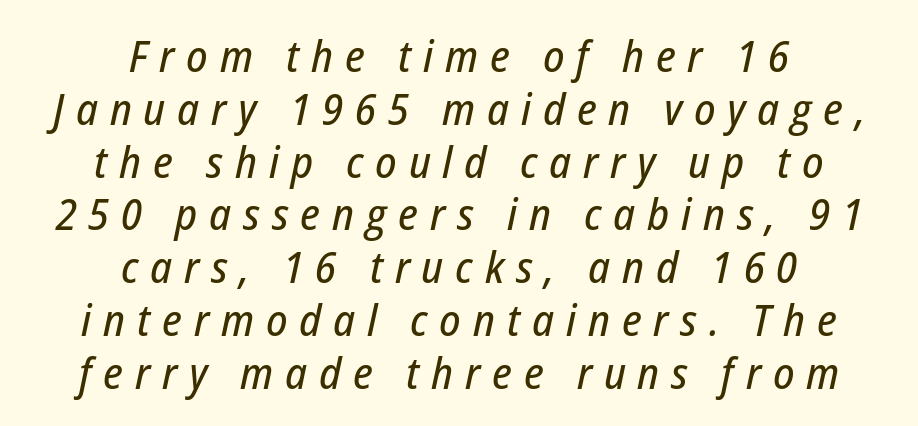
A clean baseline with only descenders dipping below it. The typesetter chose a symmetrical, centered arrangement here. Style check: oblique. Looks like regular typesetting: each glyph gets only the width it needs.
